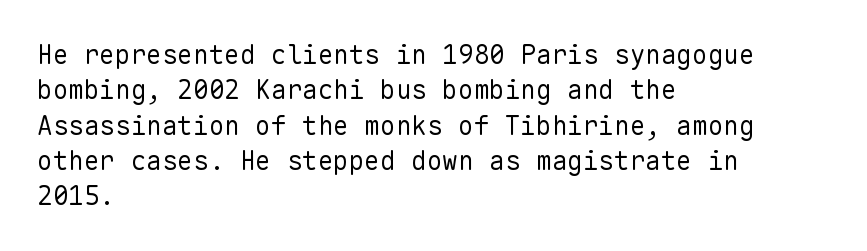
The image shows 26 px text type, upright; set left-aligned, normal line spacing (1.36x), normal letter spacing, not underlined.
